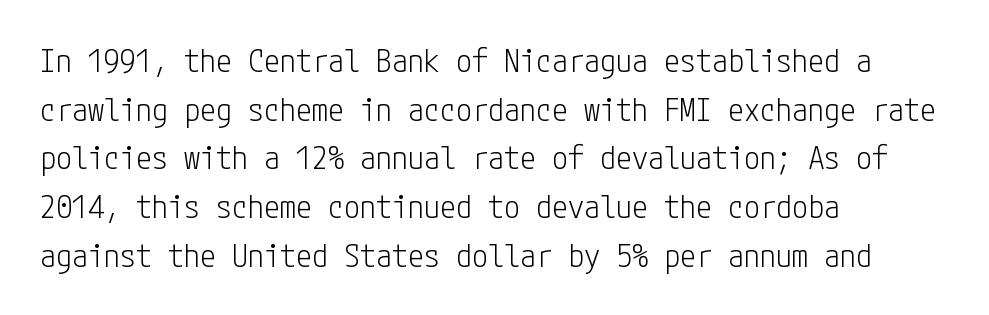
If you drew a line through each stem, it would be perfectly vertical. Unlike a traditional serif, this face leaves its strokes unadorned. Only glyphs here, with clear space below each row. Horizontal bands of white between lines are of average thickness. Standard letterfit; no display-style spreading of the glyphs.
